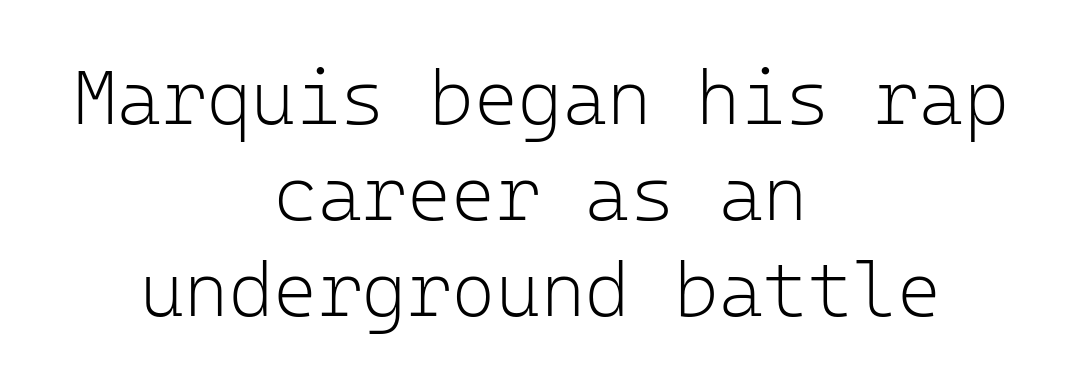
{"serif": "no", "italic": "no", "bold": "no", "weight": "light", "width": "normal", "stroke_contrast": "low", "x_height": "medium", "monospaced": "yes", "underline": "no", "align": "center", "line_spacing": "normal", "line_spacing_ratio": 1.26, "letter_spacing": "normal", "letter_spacing_em": 0.0, "glyph_px": 76}
